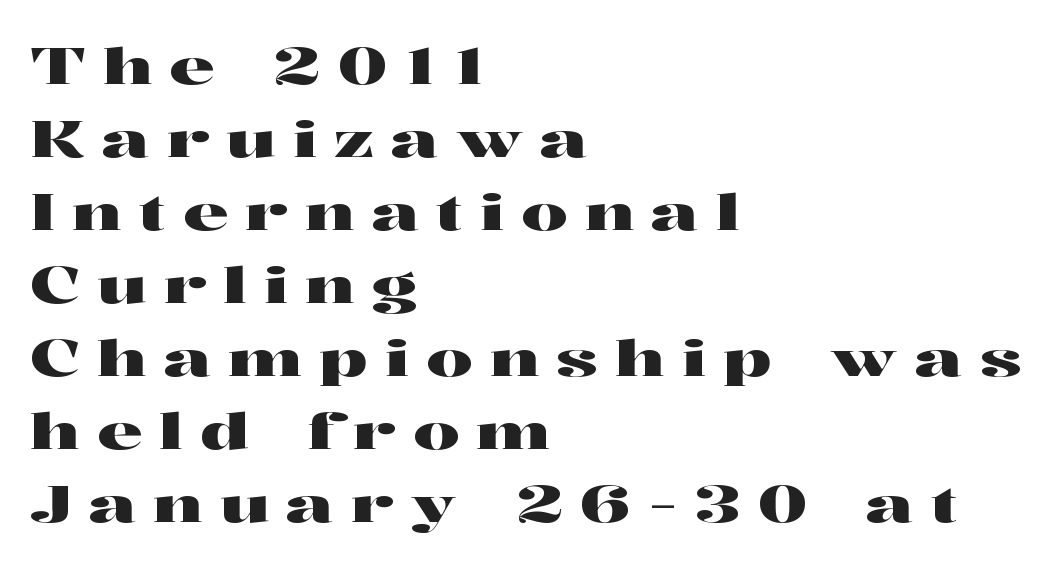
This sample is left-justified, so line endings fall wherever the words run out. Has an underline been added? It has not. What kind of face is this? One with serifs. These lines are rendered in a variable-pitch font. The letters are spread apart with noticeably loose tracking.
